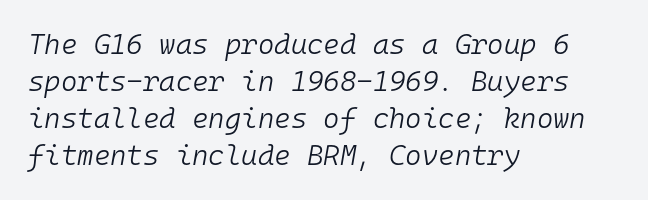
Q: Is the text bold? A: No.
Q: Is the text italic (slanted)? A: Yes, it leans right by about 10 degrees.
Q: Is the text underlined? A: No.
Q: How is the paragraph aligned? A: Left-aligned.
Q: Is the spacing between letters normal or unusually wide? A: Normal.
Q: Is the spacing between lines tight, normal or loose? A: Normal.
Q: Width (condensed, normal, or wide)? A: Normal.
Q: Stroke contrast? A: Low.
Q: x-height? A: Medium.
Q: Monospaced? A: Yes.
